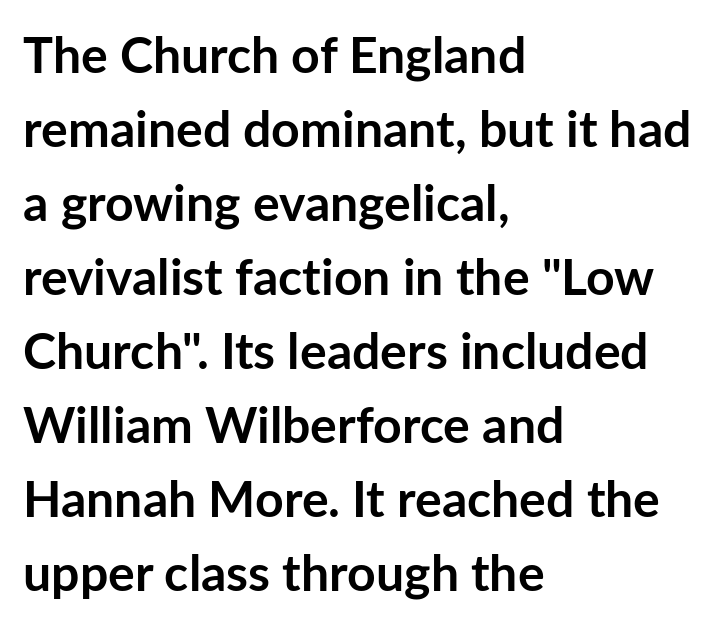
The image shows 50 px semibold sans-serif type, upright; set left-aligned, normal line spacing (1.48x), normal letter spacing, not underlined; low stroke contrast and a medium x-height.
